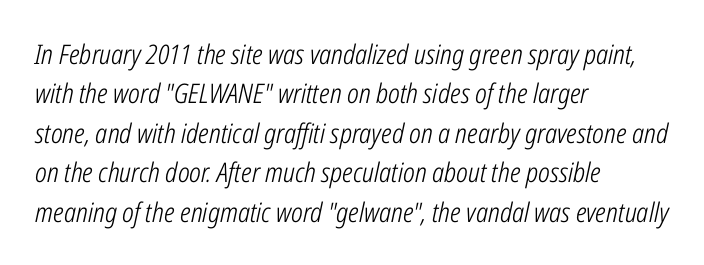
The image shows 27 px text type, italic (leaning right); set left-aligned, normal line spacing (1.46x), normal letter spacing, not underlined.
